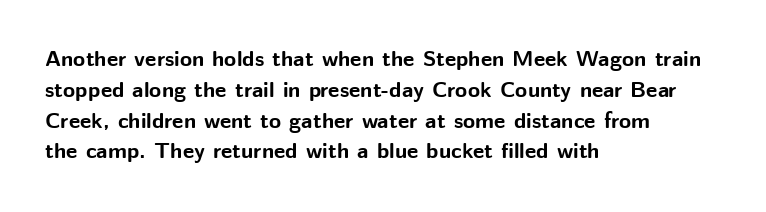
No italicization has been applied; the sample stays upright. The line-height multiplier appears to be the usual default. The face used here has the dense, thick strokes of a bold. Clear beneath every line of the passage. Each word holds together tightly as a unit, with standard inter-letter gaps. The typesetter chose a ragged-right arrangement here.
